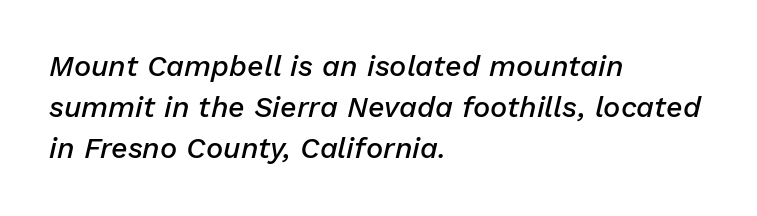
{"italic": "yes", "lean": "right", "slant_degrees": 13, "bold": "semi", "weight": "semibold", "width": "normal", "stroke_contrast": "low", "x_height": "medium", "monospaced": "no", "underline": "no", "align": "left", "line_spacing": "normal", "line_spacing_ratio": 1.42, "letter_spacing": "normal", "letter_spacing_em": 0.0, "glyph_px": 29}
